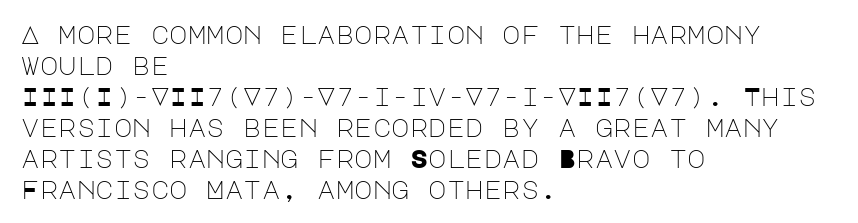
A light-to-regular cut is what we see here. Clear beneath every line of the passage. Vertical strokes here are truly vertical. The passage shown has conventional tracking throughout. Leftover space on each line is placed entirely after the last word.
